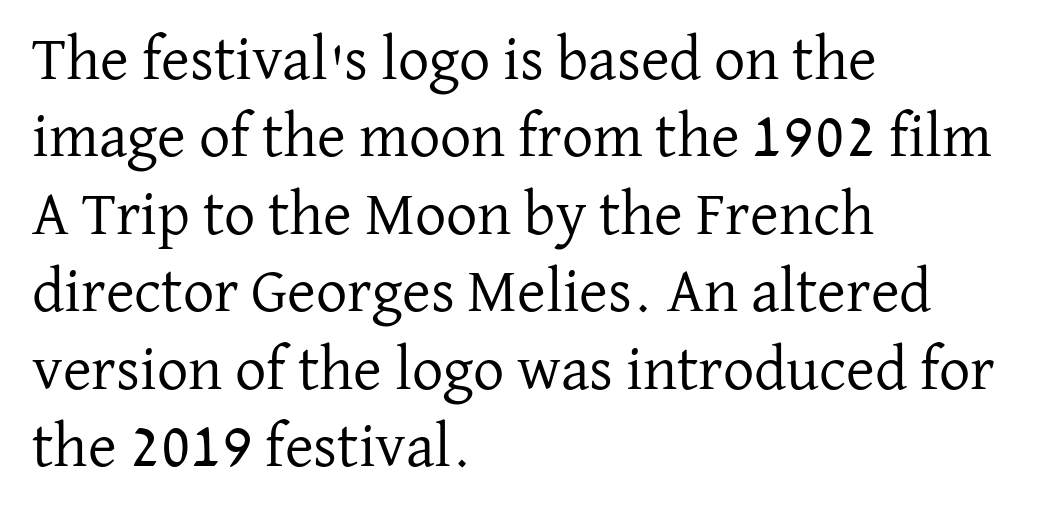
Q: Is the text bold? A: No.
Q: Is the text italic (slanted)? A: No, it is upright.
Q: Is the typeface a serif or a sans-serif typeface? A: Serif.
Q: Is the text underlined? A: No.
Q: How is the paragraph aligned? A: Left-aligned.
Q: Is the spacing between letters normal or unusually wide? A: Normal.
Q: Is the spacing between lines tight, normal or loose? A: Normal.
Q: Width (condensed, normal, or wide)? A: Normal.
Q: Stroke contrast? A: Low.
Q: x-height? A: Medium.
Q: Monospaced? A: No.
